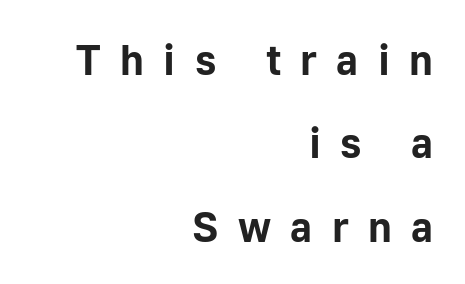
{"serif": "no", "italic": "no", "bold": "yes", "weight": "bold", "width": "normal", "stroke_contrast": "low", "x_height": "medium", "monospaced": "no", "underline": "no", "align": "right", "line_spacing": "loose", "line_spacing_ratio": 1.94, "letter_spacing": "wide", "letter_spacing_em": 0.45, "glyph_px": 43}
